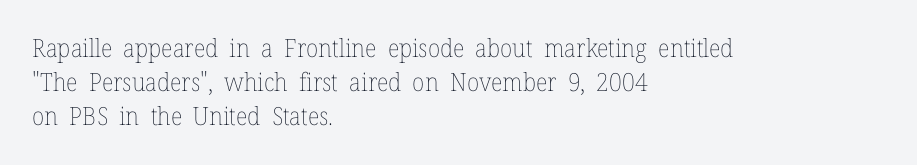
A normal amount of white space separates one row of letters from the next. Honestly, the letter spacing is just normal — you wouldn't notice it. The font's upright variant was chosen for this text. Is this a heavy cut? Hardly; it is regular or lighter. Caption: multi-line text, flush left, ragged right.
